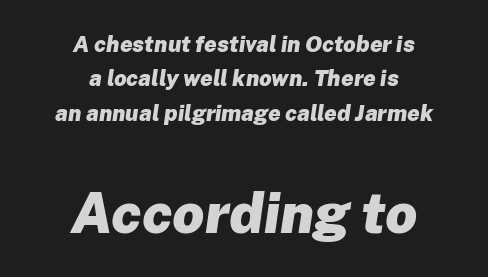
Q: Is the text bold? A: Yes.
Q: Is the text italic (slanted)? A: Yes, it leans right by about 8 degrees.
Q: Is the text underlined? A: No.
Q: How is the paragraph aligned? A: Centered.
Q: Is the spacing between letters normal or unusually wide? A: Normal.
Q: Is the spacing between lines tight, normal or loose? A: Normal.
Q: Which block of text is set in a larger size, the first (top) or the second (bottom)? A: The second (bottom) one.
Q: Width (condensed, normal, or wide)? A: Normal.
Q: Stroke contrast? A: Low.
Q: x-height? A: Medium.
Q: Monospaced? A: No.
